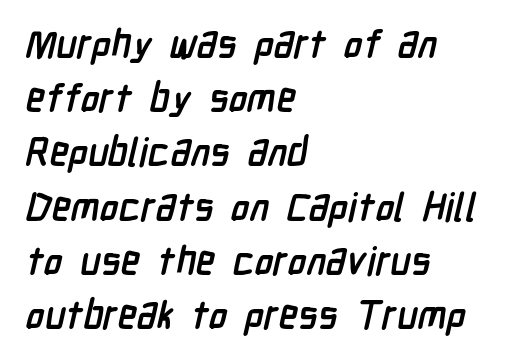
{"serif": "no", "bold": "yes", "weight": "semibold", "width": "condensed", "stroke_contrast": "low", "x_height": "medium", "monospaced": "no", "underline": "no", "align": "left", "line_spacing": "normal", "line_spacing_ratio": 1.39, "letter_spacing": "normal", "letter_spacing_em": 0.0, "glyph_px": 39}
